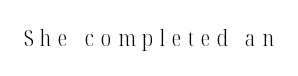
The image shows 21 px text type, upright; set unusually wide letter spacing (+0.3 em), not underlined.
